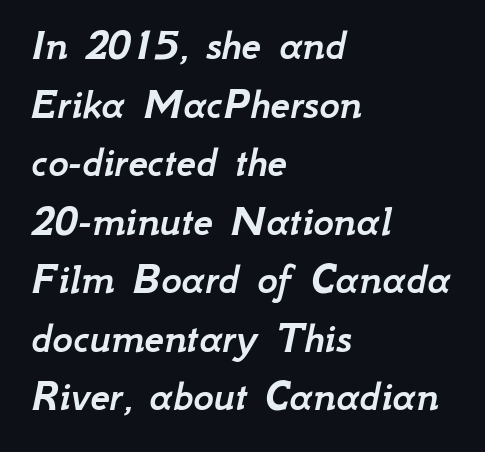
The image shows 44 px text type, italic (leaning right); set left-aligned, normal line spacing (1.33x), normal letter spacing, not underlined; low stroke contrast and a small x-height.
